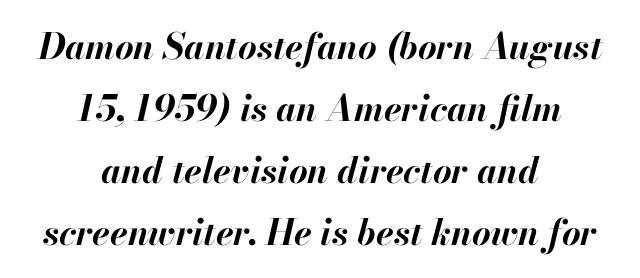
The image shows 36 px bold type, italic (leaning right); set centered, line spacing 1.72x, normal letter spacing, not underlined; high stroke contrast and a small x-height.
